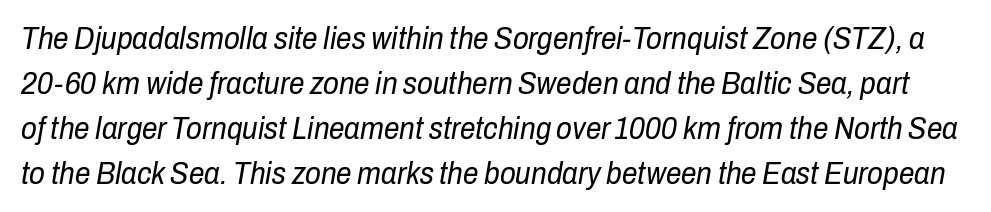
The image shows 31 px regular-weight, condensed type, italic (leaning right); set normal line spacing (1.45x), normal letter spacing, not underlined; low stroke contrast and a medium x-height.
